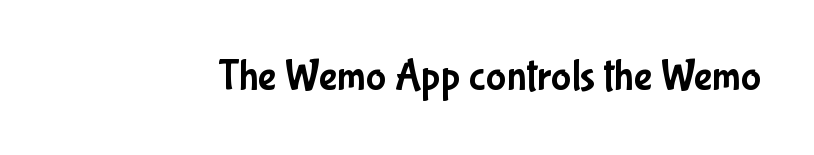
{"serif": "no", "italic": "no", "width": "condensed", "stroke_contrast": "low", "x_height": "medium", "monospaced": "no", "underline": "no", "letter_spacing": "normal", "letter_spacing_em": 0.0, "glyph_px": 43}
